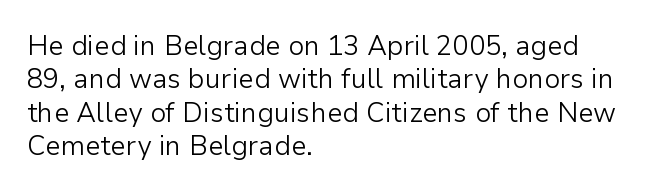
The image shows 27 px text type, upright; set left-aligned, line spacing 1.24x, normal letter spacing, not underlined.
